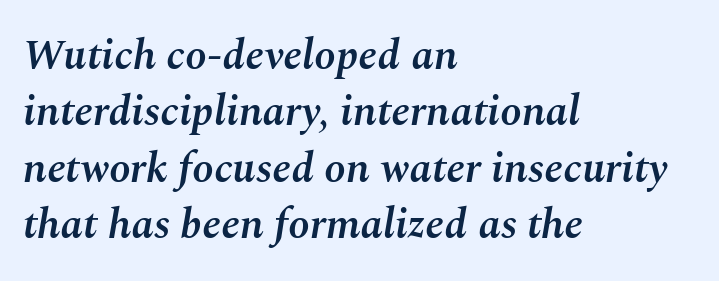
The image shows 43 px semibold type, italic (leaning right); set left-aligned, normal line spacing (1.31x), normal letter spacing, not underlined; medium stroke contrast and a medium x-height.
